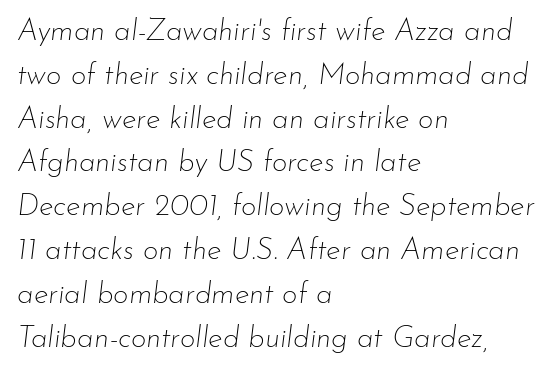
No word sits above an underline. Vertical stems look standard width or narrower in stroke. You could not count columns in this text — the font is proportionally spaced. Every row of glyphs begins at an identical x-position on the left.
